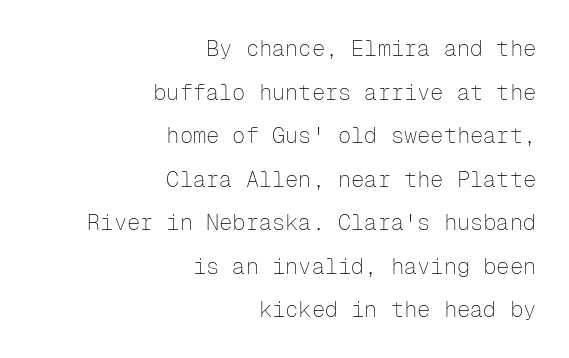
Q: Is the text bold? A: No.
Q: Is the text italic (slanted)? A: No, it is upright.
Q: Is the text underlined? A: No.
Q: How is the paragraph aligned? A: Right-aligned.
Q: Is the spacing between letters normal or unusually wide? A: Normal.
Q: Is the spacing between lines tight, normal or loose? A: Loose.
